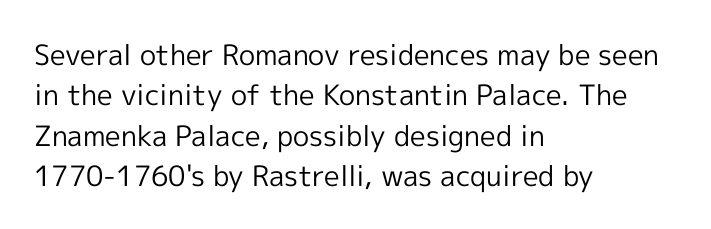
The image shows 28 px regular-weight sans-serif type, upright; set left-aligned, normal line spacing (1.44x), normal letter spacing, not underlined; a medium x-height.
